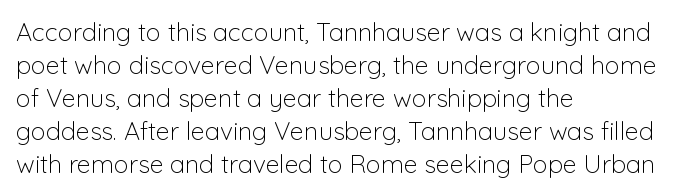
{"italic": "no", "bold": "no", "underline": "no", "align": "left", "line_spacing": "normal", "line_spacing_ratio": 1.32, "letter_spacing": "normal", "letter_spacing_em": 0.0, "glyph_px": 25}
